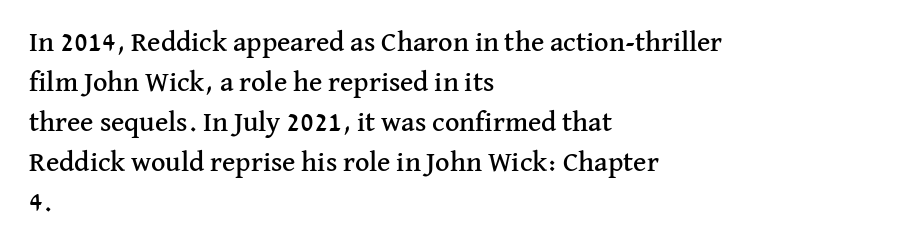
Leftover space on each line is placed entirely after the last word. The strip under each line holds only bare page. Regarding serifs, this sample has them. The leading is moderate, giving the passage an even texture. Posture: vertical. The type is set solid horizontally, with unmodified tracking.
